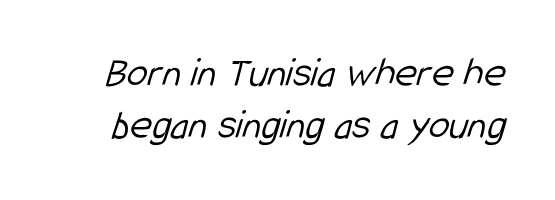
Q: Is the text bold? A: No.
Q: Is the typeface a serif or a sans-serif typeface? A: Sans-serif.
Q: Is the text underlined? A: No.
Q: Is the spacing between letters normal or unusually wide? A: Normal.
Q: Width (condensed, normal, or wide)? A: Condensed.
Q: Stroke contrast? A: Low.
Q: x-height? A: Medium.
Q: Monospaced? A: No.
